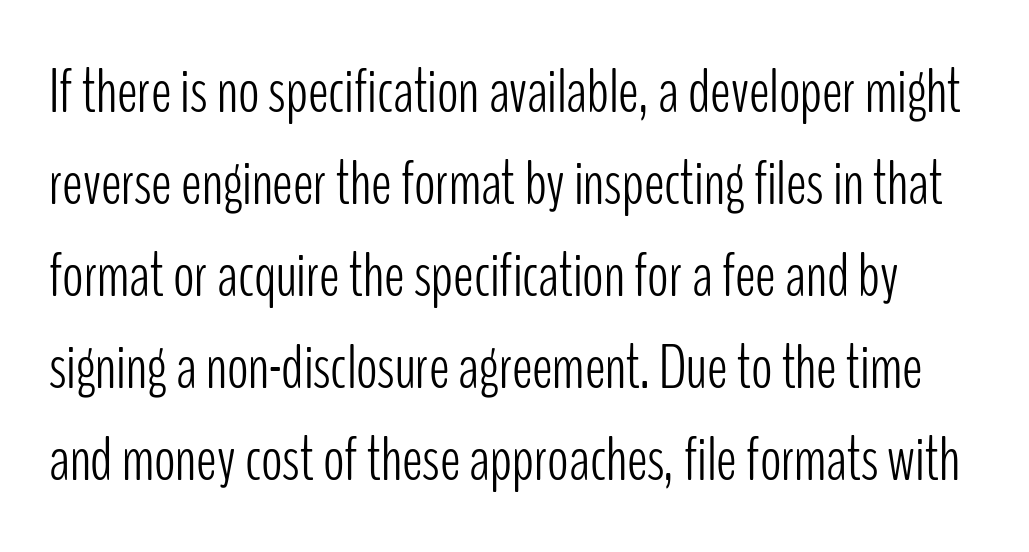
The image shows 63 px light, condensed sans-serif type, upright; set normal line spacing (1.46x), normal letter spacing, not underlined; low stroke contrast and a medium x-height.
